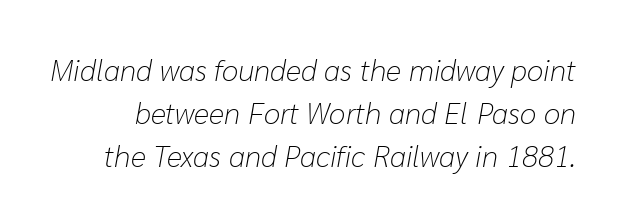
The lines sit at an ordinary, default distance from one another. No word sits above an underline. The gaps between neighbouring characters are ordinary and unremarkable. Counters stay open thanks to moderate or lighter strokes. Spacing verdict: proportional, widths tailored to each character. Does the lettering tilt? It does — this is italic.
